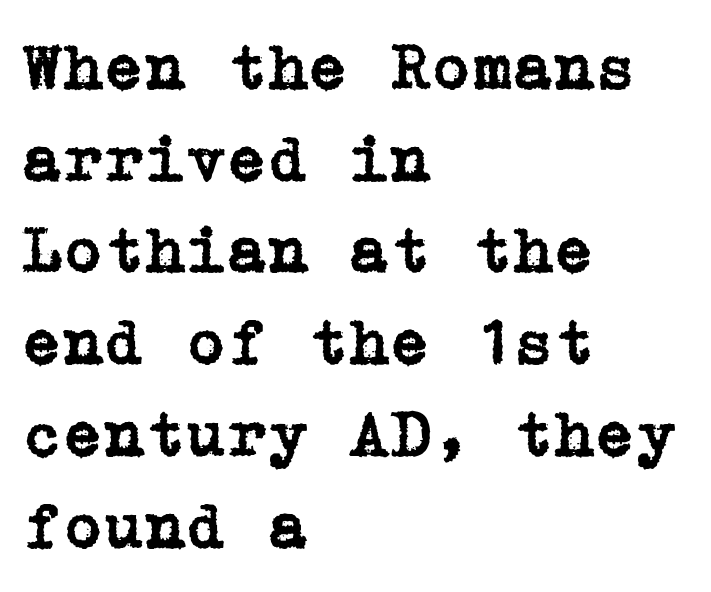
{"serif": "yes", "italic": "no", "width": "normal", "stroke_contrast": "low", "x_height": "medium", "underline": "no", "align": "left", "line_spacing": "normal", "line_spacing_ratio": 1.39, "letter_spacing": "normal", "letter_spacing_em": 0.0, "glyph_px": 66}
